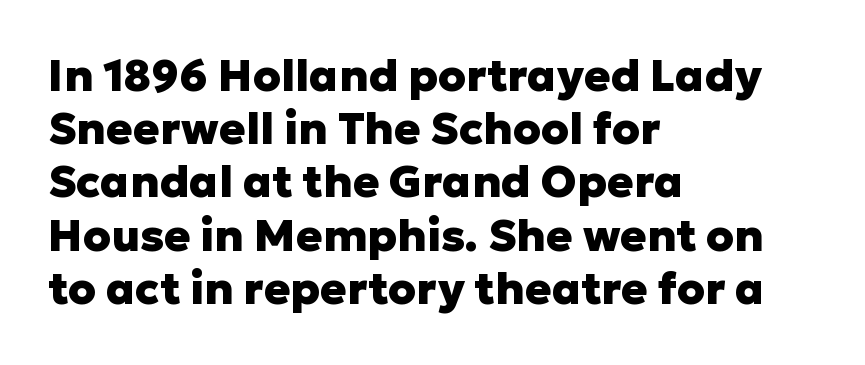
{"serif": "no", "italic": "no", "bold": "yes", "weight": "heavy", "width": "normal", "stroke_contrast": "low", "x_height": "medium", "monospaced": "no", "underline": "no", "align": "left", "line_spacing_ratio": 1.21, "letter_spacing": "normal", "letter_spacing_em": 0.0, "glyph_px": 44}
